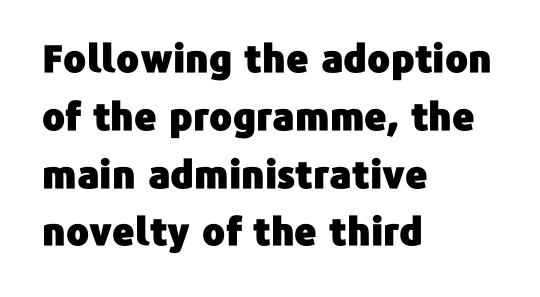
Baseline-to-baseline distance is the conventional proportion of letter height. The typography opts for an upright posture over an oblique one. Lines of text with bare space underneath. A student would call this left alignment; a typographer would say flush left, rag right. Think of a printed novel: that variable character pitch is what you see here. Typographically, this falls in the sans-serif category.
